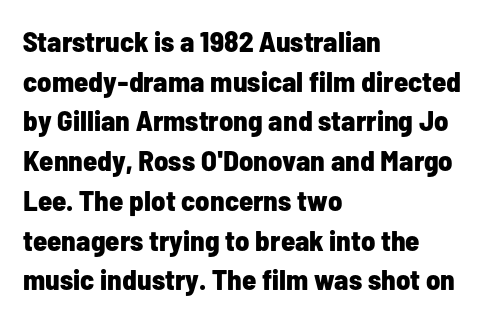
The type is set solid horizontally, with unmodified tracking. Summary of vertical rhythm: regular, with standard interline spacing. Notice how the stems are strictly vertical — no italics here. Glance below the letters and you will spot only blank space. Do the characters align in a grid? No, the font is proportional.
